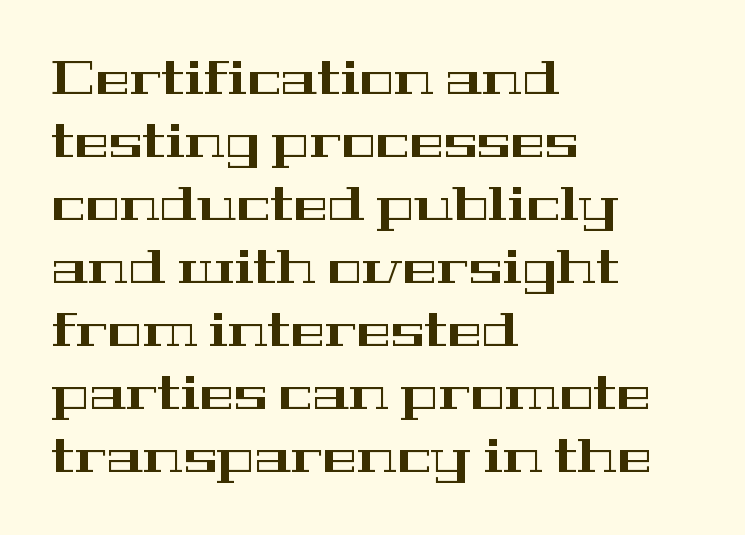
{"serif": "yes", "italic": "no", "width": "wide", "stroke_contrast": "high", "x_height": "medium", "monospaced": "no", "underline": "no", "align": "left", "line_spacing": "normal", "line_spacing_ratio": 1.37, "letter_spacing": "normal", "letter_spacing_em": 0.0, "glyph_px": 46}
